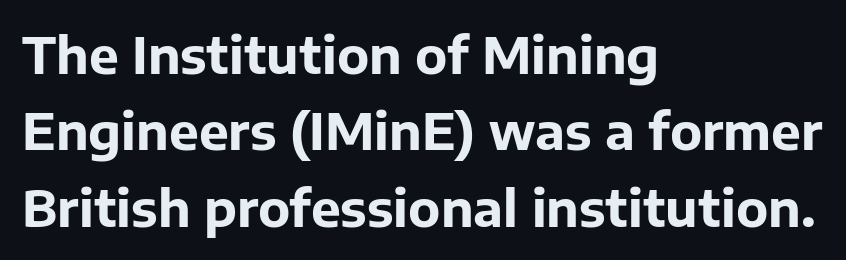
The image shows 50 px bold sans-serif type, upright; set left-aligned, normal line spacing (1.53x), normal letter spacing, not underlined; low stroke contrast and a medium x-height.
